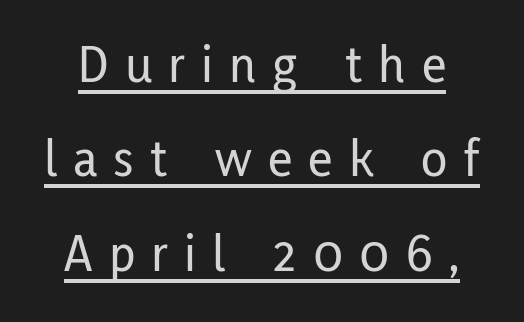
{"serif": "no", "italic": "no", "width": "condensed", "stroke_contrast": "low", "x_height": "medium", "monospaced": "no", "underline": "yes", "line_spacing_ratio": 1.75, "letter_spacing": "wide", "letter_spacing_em": 0.3, "glyph_px": 54}
